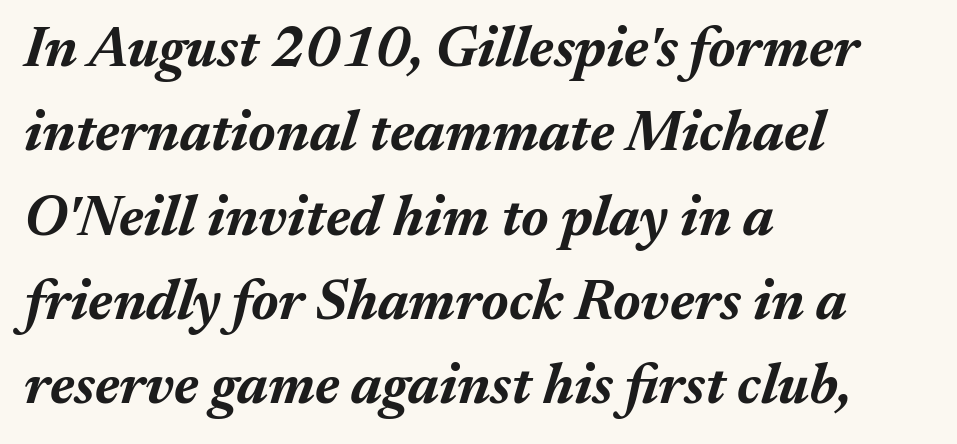
{"italic": "yes", "lean": "right", "slant_degrees": 17, "bold": "yes", "weight": "bold", "width": "normal", "stroke_contrast": "medium", "x_height": "medium", "monospaced": "no", "underline": "no", "align": "left", "line_spacing": "normal", "line_spacing_ratio": 1.48, "letter_spacing": "normal", "letter_spacing_em": 0.0, "glyph_px": 57}
